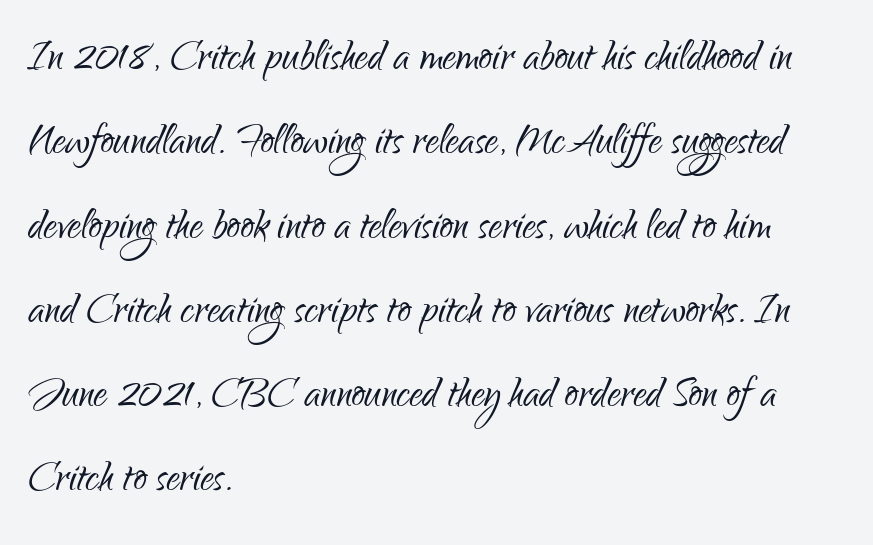
{"serif": "no", "bold": "no", "weight": "light", "width": "condensed", "stroke_contrast": "low", "x_height": "small", "monospaced": "no", "underline": "no", "align": "left", "line_spacing": "normal", "line_spacing_ratio": 1.59, "letter_spacing": "normal", "letter_spacing_em": 0.0, "glyph_px": 53}
